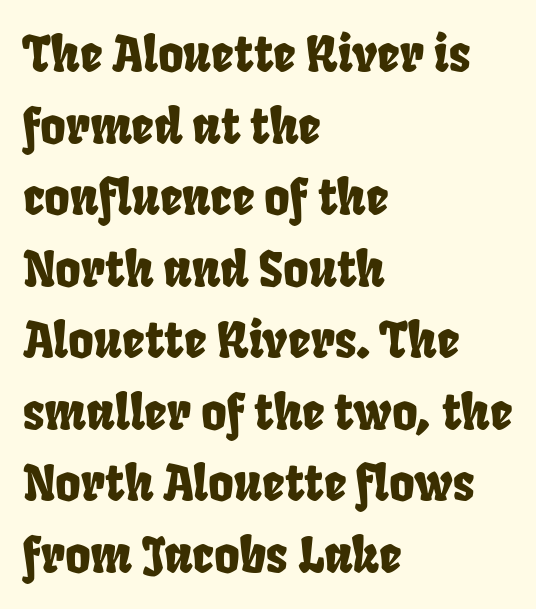
The image shows 49 px condensed sans-serif type; set left-aligned, normal line spacing (1.46x), normal letter spacing, not underlined; low stroke contrast and a large x-height.
